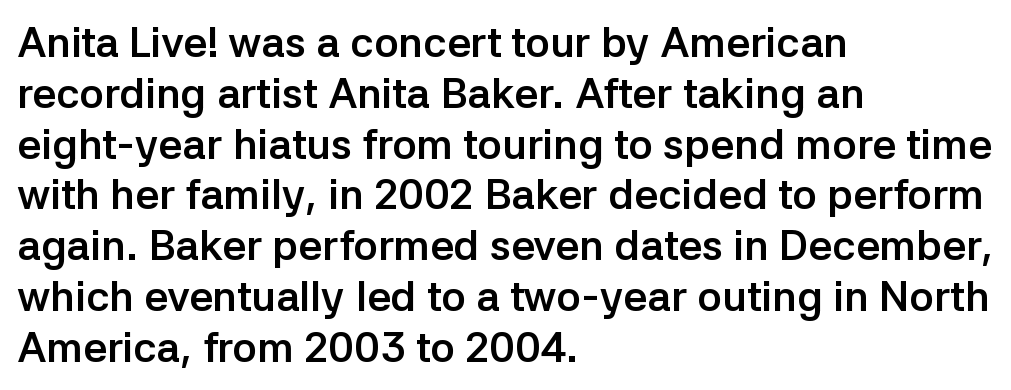
The image shows 42 px semibold sans-serif type, upright; set left-aligned, line spacing 1.21x, normal letter spacing, not underlined; low stroke contrast and a medium x-height.
